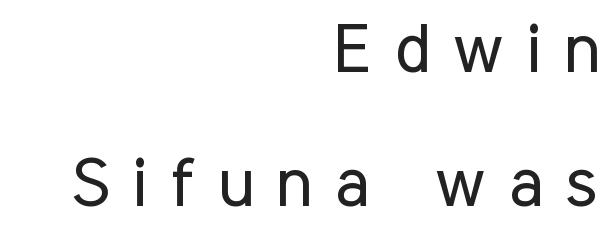
Typeset ragged left — the right edge is the straight one. The foot of each line stays bare and open. Tracking here is generous; glyphs stand well apart from one another. Grotesque or geometric, the face here clearly has no serifs.
